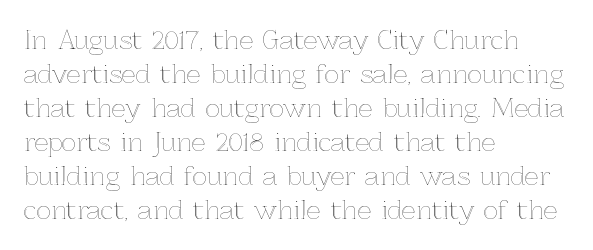
These lines were composed using upright roman letters. Line beginnings align vertically; line endings do not. Quick note: underline off. Nobody touched the tracking dial on this one. Leading matches the norm, producing a regular column.
